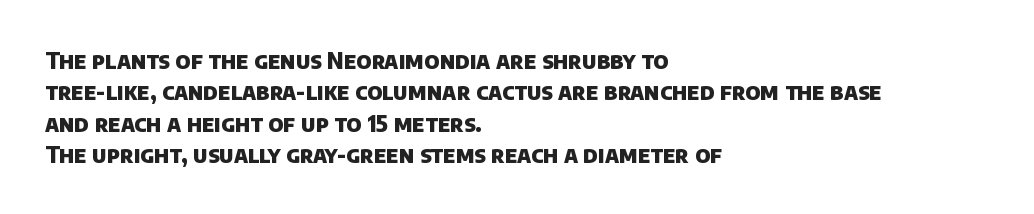
Q: Is the text bold? A: Yes.
Q: Is the text underlined? A: No.
Q: How is the paragraph aligned? A: Left-aligned.
Q: Is the spacing between letters normal or unusually wide? A: Normal.
Q: Is the spacing between lines tight, normal or loose? A: Normal.
